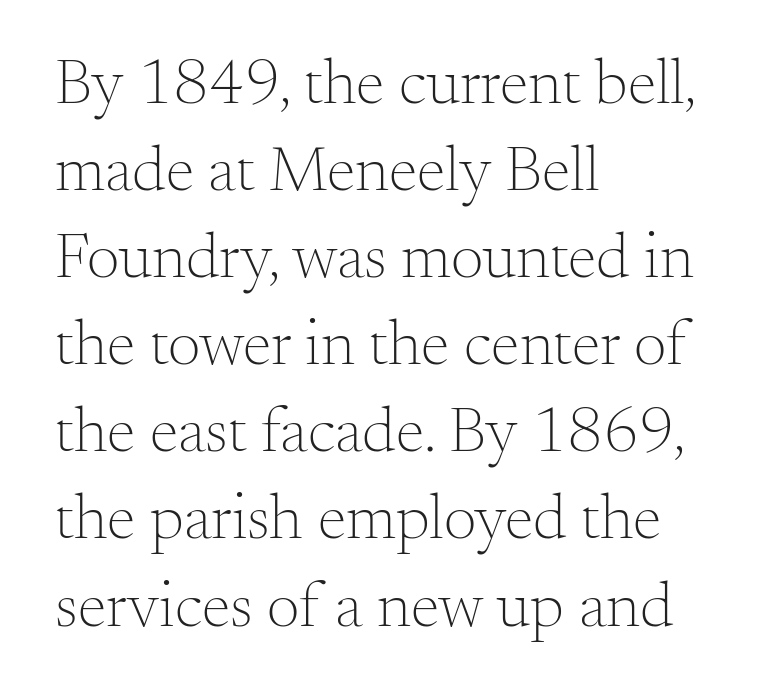
Q: Is the text bold? A: No.
Q: Is the text italic (slanted)? A: No, it is upright.
Q: Is the typeface a serif or a sans-serif typeface? A: Serif.
Q: Is the text underlined? A: No.
Q: How is the paragraph aligned? A: Left-aligned.
Q: Is the spacing between letters normal or unusually wide? A: Normal.
Q: Is the spacing between lines tight, normal or loose? A: Normal.
Q: Width (condensed, normal, or wide)? A: Normal.
Q: Stroke contrast? A: Medium.
Q: x-height? A: Small.
Q: Monospaced? A: No.
